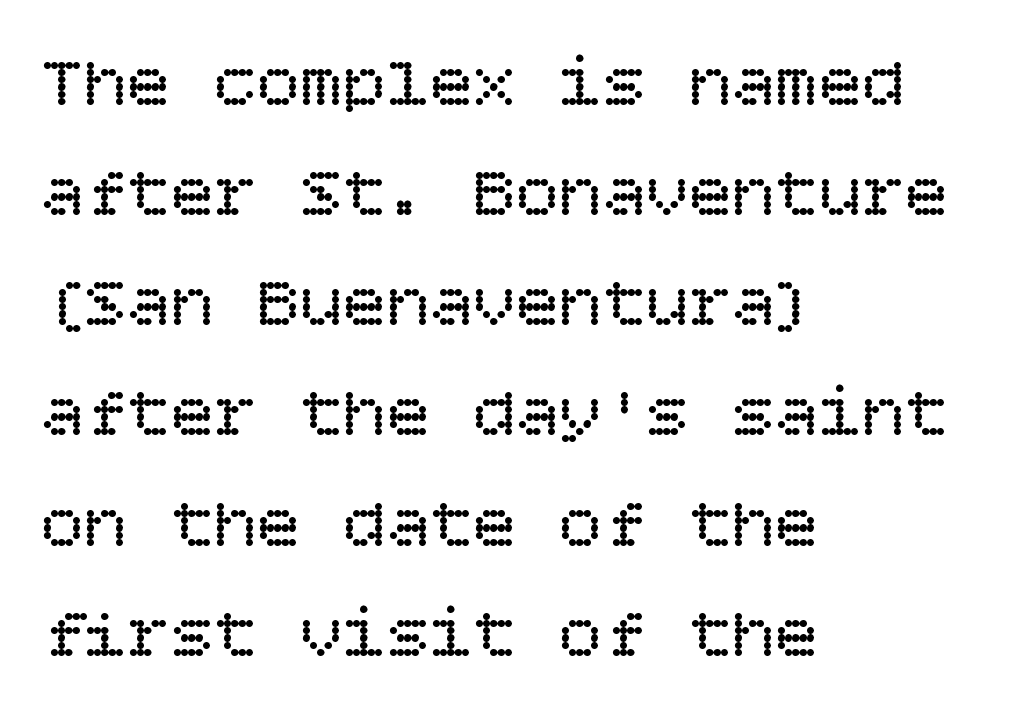
The image shows 72 px regular-weight type, upright; set left-aligned, normal line spacing (1.53x), normal letter spacing, not underlined; low stroke contrast and a large x-height.
